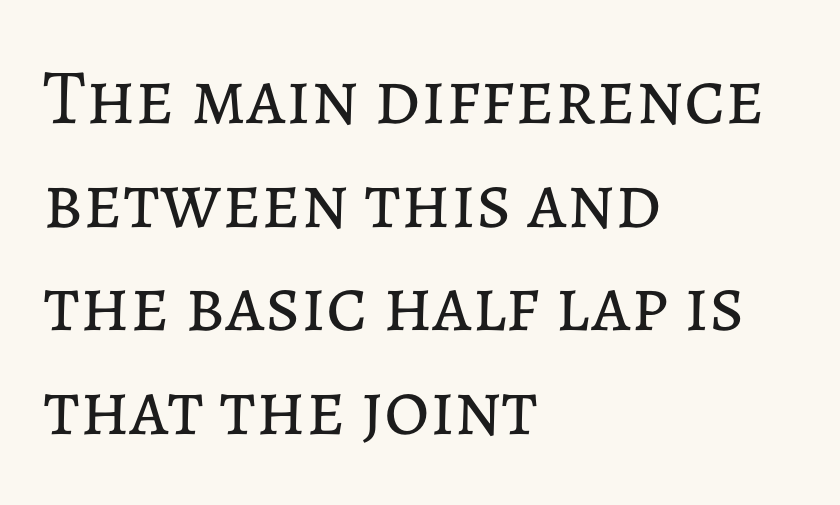
The image shows 78 px regular-weight type, upright; set left-aligned, normal line spacing (1.33x), normal letter spacing, not underlined; low stroke contrast and a medium x-height.
